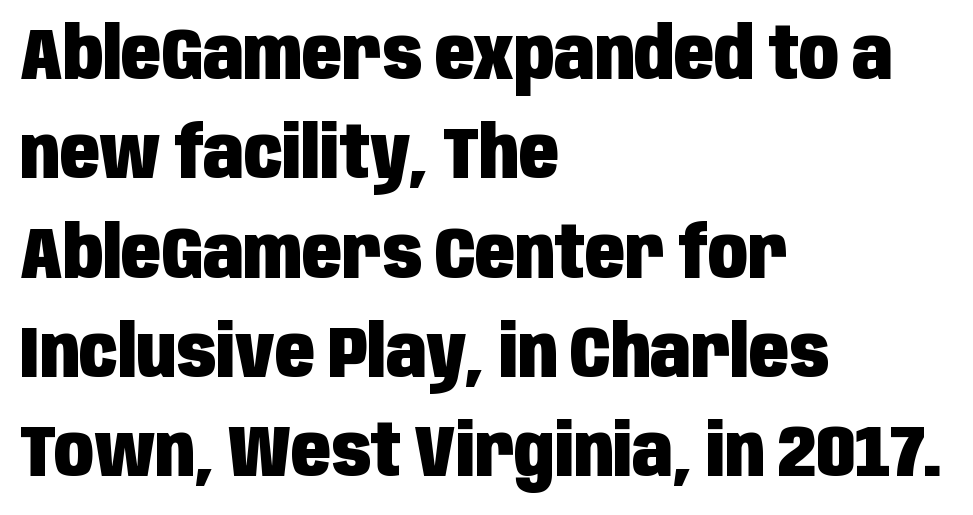
Tracking here is standard; glyphs follow each other at the usual distance. These words are printed bold, with thick strokes throughout. This sample uses a sans-serif face. Ascenders rise straight up at ninety degrees. The setting favours the left margin, as ordinary paragraphs usually do.
